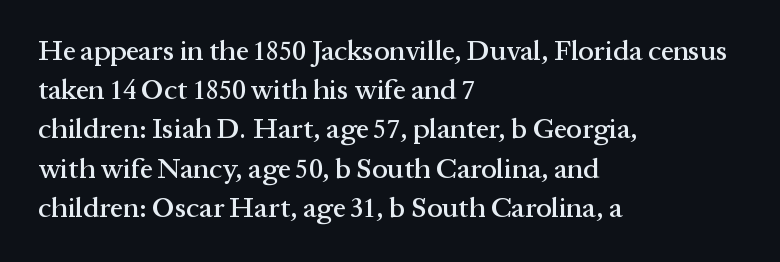
The lettering stays uniformly vertical, giving the passage a roman look. Compared with typical body copy, the letter spacing here is the same. A clean baseline with only descenders dipping below it. The rag falls on the right side of this text block. The font family rendered here belongs to the serif group.
